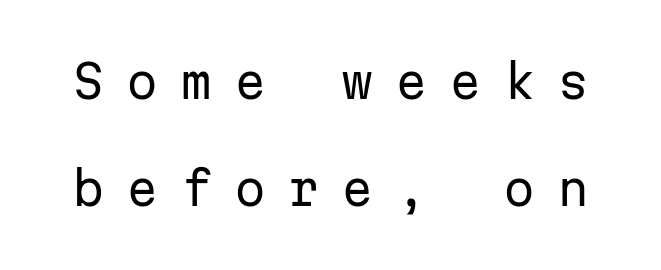
Counters stay open thanks to moderate or lighter strokes. In terms of posture, this sample is upright. How are the letters spaced? Widely, with obvious added tracking. Beneath every word, the page is bare. The font family rendered here belongs to the sans-serif group. The rendering uses a large line-height, opening up the rows.
